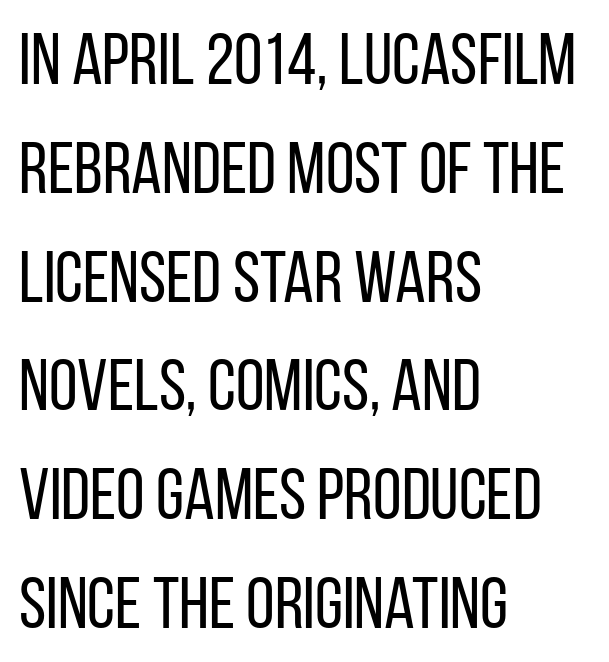
{"serif": "no", "italic": "no", "bold": "no", "weight": "regular", "width": "condensed", "stroke_contrast": "low", "x_height": "large", "monospaced": "no", "underline": "no", "align": "left", "line_spacing": "normal", "line_spacing_ratio": 1.49, "letter_spacing": "normal", "letter_spacing_em": 0.0, "glyph_px": 73}
